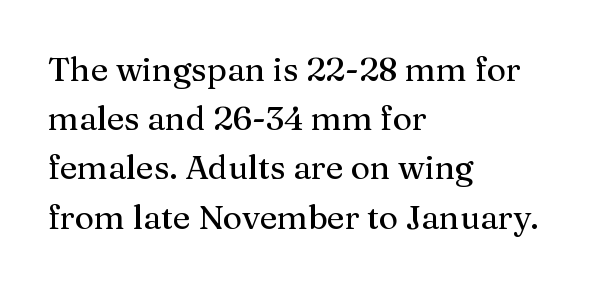
Compared with a centered layout, this one pins lines to the left instead. If you measured baseline to baseline, you'd find a middling distance. Tall strokes in this sample are plumb rather than angled. Nobody touched the tracking dial on this one. The foot of each line stays bare and open. Note the varied advance widths — an 'i' is clearly narrower than an 'm'.
